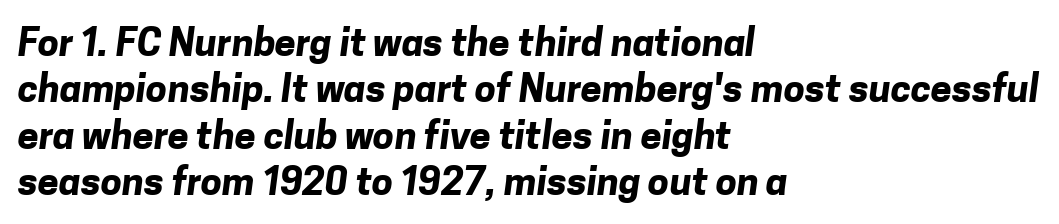
Is the type bold? Yes — the strokes are clearly thick and heavy. You could not count columns in this text — the font is proportionally spaced. The baseline area is clear. The horizontal fit of the characters is conventional and even. No feet cap the strokes, marking this as sans-serif type.
